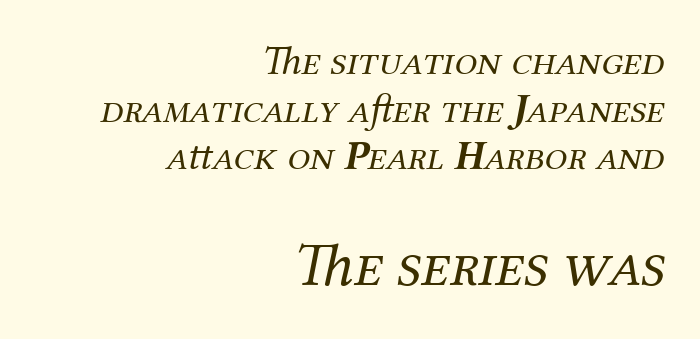
{"serif": "yes", "italic": "yes", "lean": "right", "slant_degrees": 12, "bold": "no", "weight": "regular", "width": "normal", "stroke_contrast": "medium", "x_height": "medium", "monospaced": "no", "underline": "no", "align": "right", "line_spacing_ratio": 1.16, "letter_spacing": "normal", "letter_spacing_em": 0.0, "larger_block": "second", "size_ratio": 1.51, "glyph_px": 62}
